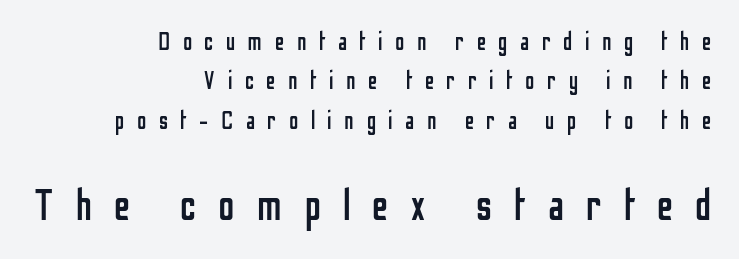
{"serif": "no", "italic": "no", "bold": "no", "weight": "regular", "width": "condensed", "stroke_contrast": "low", "x_height": "medium", "monospaced": "no", "underline": "no", "align": "right", "line_spacing": "normal", "line_spacing_ratio": 1.58, "letter_spacing": "wide", "letter_spacing_em": 0.5, "larger_block": "second", "size_ratio": 1.76, "glyph_px": 44}
